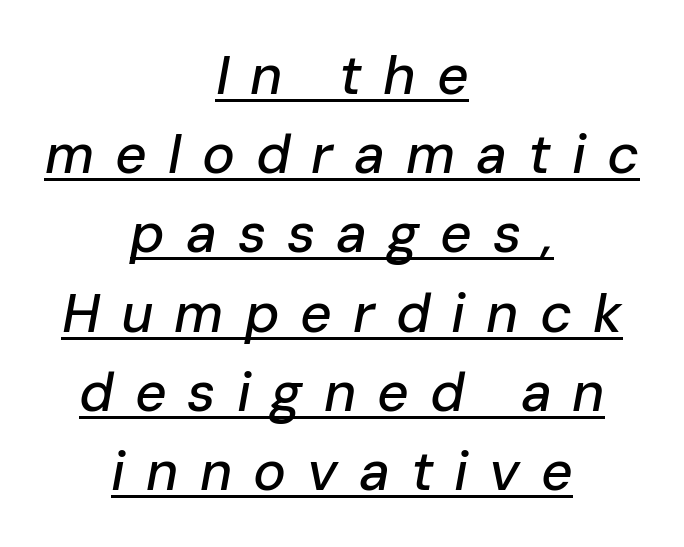
There's an unmistakable incline to the writing here. Spacing verdict: proportional, widths tailored to each character. In terms of leading, this rendering sits right in the middle. Honestly, the letter spacing is so wide it's the main thing you notice. Both edges are ragged and mirror each other, which tells us the setting is centered. The string is rendered with underlining switched on.
